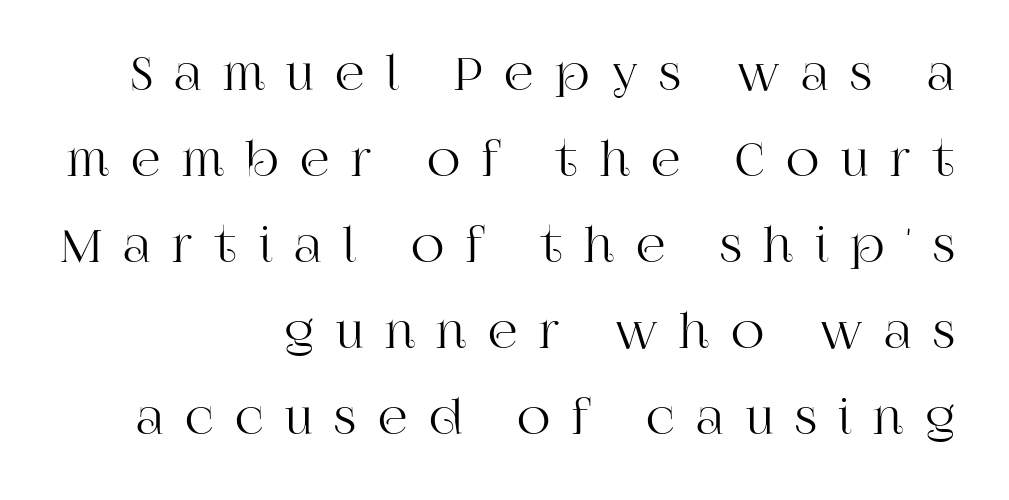
The image shows 46 px serif type, upright; set right-aligned, line spacing 1.87x, unusually wide letter spacing (+0.47 em), not underlined; high stroke contrast and a large x-height.
